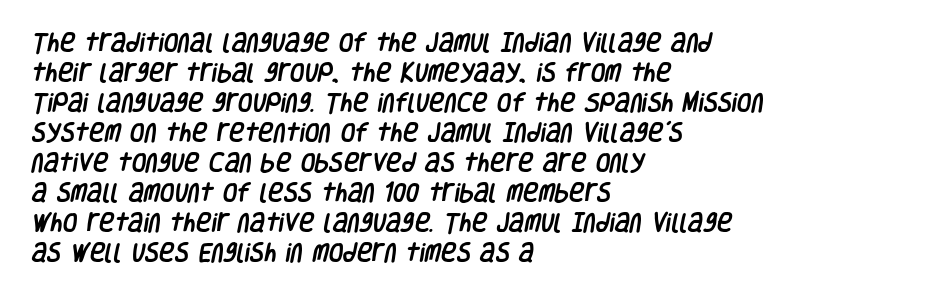
The image shows 21 px text type; set left-aligned, normal line spacing (1.43x), normal letter spacing, not underlined.
